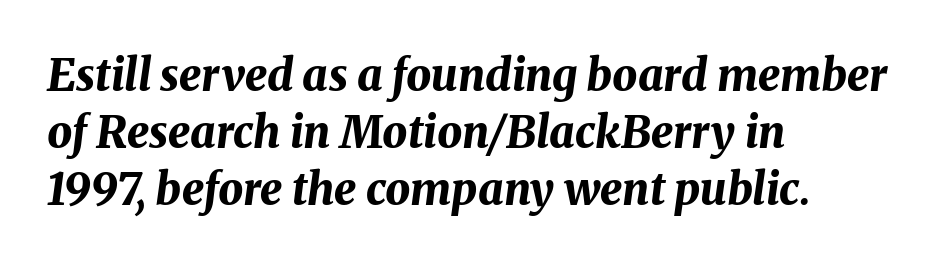
Q: Is the text bold? A: Yes.
Q: Is the text italic (slanted)? A: Yes, it leans right by about 8 degrees.
Q: Is the text underlined? A: No.
Q: How is the paragraph aligned? A: Left-aligned.
Q: Is the spacing between letters normal or unusually wide? A: Normal.
Q: Is the spacing between lines tight, normal or loose? A: Normal.
Q: Width (condensed, normal, or wide)? A: Normal.
Q: Stroke contrast? A: Medium.
Q: x-height? A: Medium.
Q: Monospaced? A: No.
